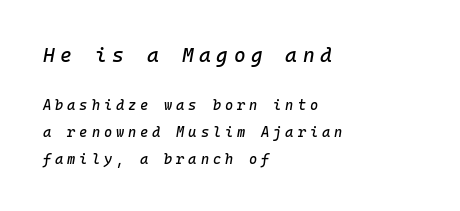
The image shows 20 px text type, italic (leaning right); set left-aligned, loose line spacing (1.91x), unusually wide letter spacing (+0.28 em), not underlined; the first (top) block is 1.43x larger.
